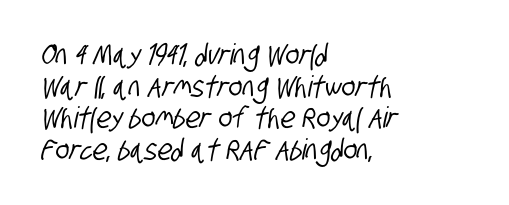
Between one letter and the next there's only the usual sliver of space. The rendering uses natural spacing where letterforms have individual widths. Serifs: no, the terminals of the letterforms are clean. Is the block centered? No — it sits flush against the left margin. You could barely slide anything between these rows. Lines of text with bare space underneath.
